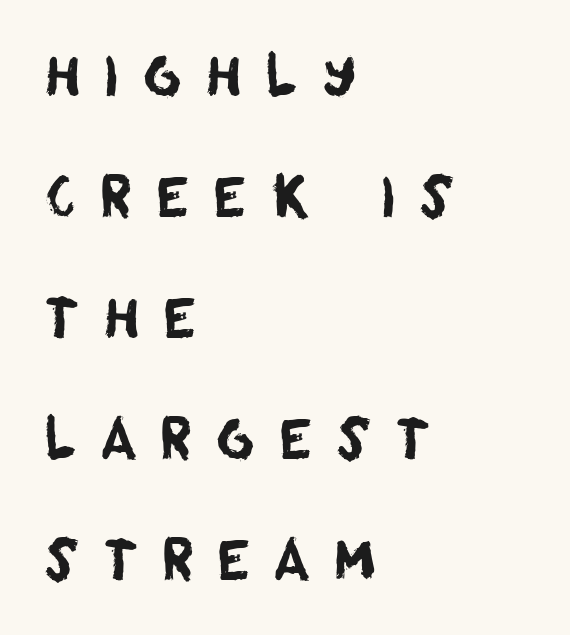
{"serif": "no", "width": "normal", "stroke_contrast": "low", "x_height": "large", "monospaced": "no", "underline": "no", "align": "left", "line_spacing": "loose", "line_spacing_ratio": 2.24, "letter_spacing": "wide", "letter_spacing_em": 0.43, "glyph_px": 54}
